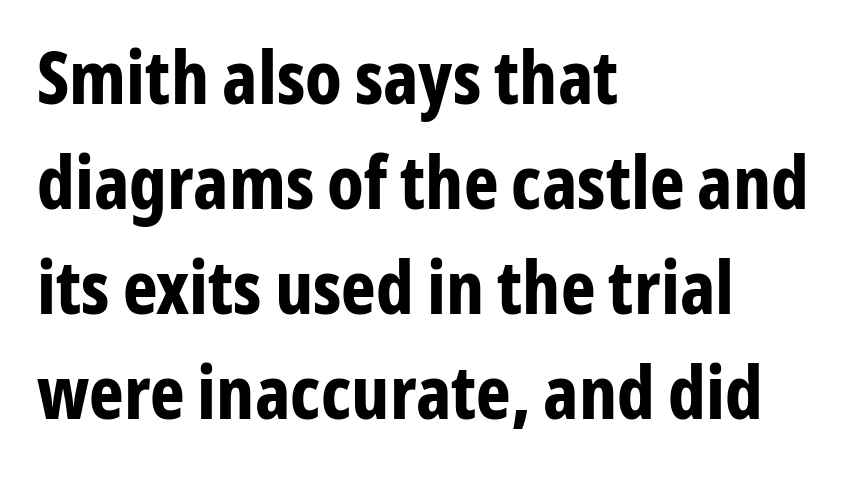
Q: Is the text bold? A: Yes.
Q: Is the text italic (slanted)? A: No, it is upright.
Q: Is the typeface a serif or a sans-serif typeface? A: Sans-serif.
Q: Is the text underlined? A: No.
Q: How is the paragraph aligned? A: Left-aligned.
Q: Is the spacing between letters normal or unusually wide? A: Normal.
Q: Is the spacing between lines tight, normal or loose? A: Normal.
Q: Width (condensed, normal, or wide)? A: Condensed.
Q: Stroke contrast? A: Low.
Q: x-height? A: Medium.
Q: Monospaced? A: No.
